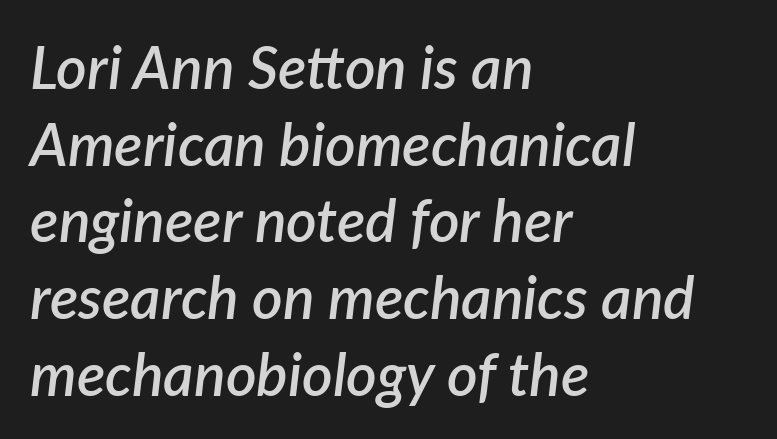
Varying glyph widths throughout — classic text-font behaviour. If you drew a ruler down the left edge, every line would touch it. Rule under the text: the space is simply empty. Looking at the ascenders, they clearly lean. Students, note that the glyphs here touch the page at normal intervals. A bit beefed up — I'd call it semibold rather than bold.
